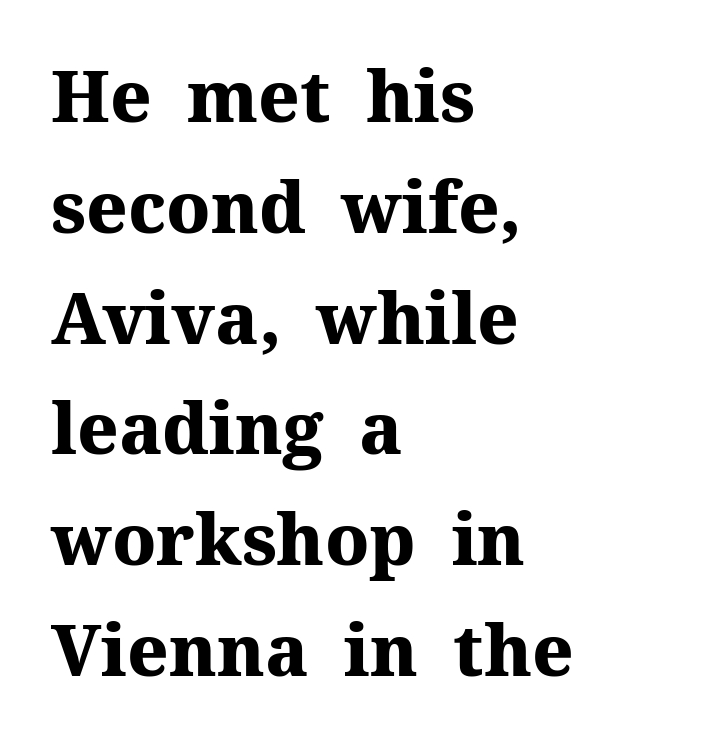
The image shows 71 px heavy serif type, upright; set left-aligned, normal line spacing (1.56x), normal letter spacing, not underlined; medium stroke contrast and a medium x-height.
